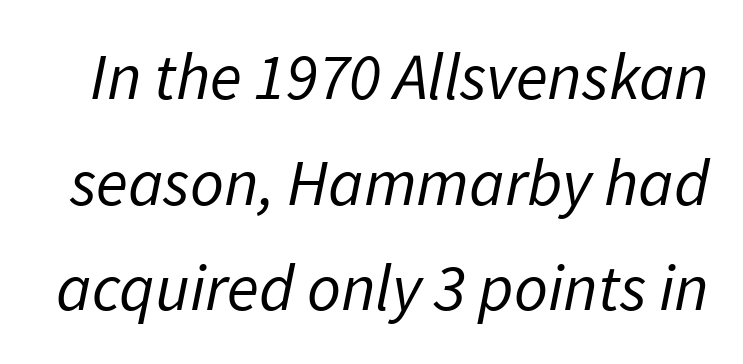
Weight class: somewhere from thin through regular. The font family rendered here belongs to the sans-serif group. The line texture is even and compact thanks to regular tracking. Varying glyph widths throughout — classic text-font behaviour.
